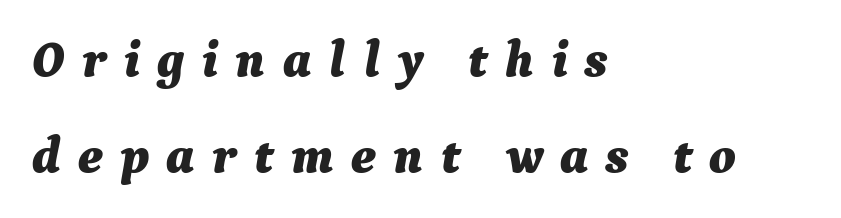
{"italic": "yes", "lean": "right", "slant_degrees": 9, "bold": "yes", "weight": "bold", "width": "normal", "stroke_contrast": "medium", "x_height": "medium", "monospaced": "no", "underline": "no", "align": "left", "line_spacing_ratio": 1.88, "letter_spacing": "wide", "letter_spacing_em": 0.33, "glyph_px": 51}
